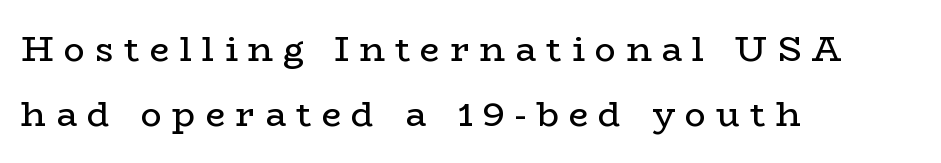
{"serif": "yes", "italic": "no", "bold": "no", "weight": "regular", "width": "wide", "stroke_contrast": "low", "x_height": "medium", "monospaced": "no", "underline": "no", "align": "left", "line_spacing_ratio": 1.86, "letter_spacing": "wide", "letter_spacing_em": 0.29, "glyph_px": 35}
